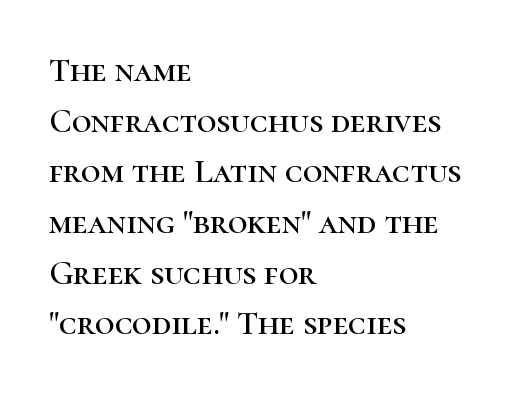
All the whitespace from short lines collects on the right. The face used here is proportionally spaced, like ordinary book or web type. Here the glyphs are tracked normally, forming tight word shapes. The font family rendered here belongs to the serif group. The vertical gap from one line to the next is medium. This rendering features lettering with no underline.
